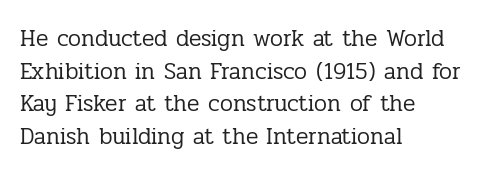
Characters follow at the spacing the type designer built in. The letterforms sit at book weight or below. Rendered with straight, roman letterforms. The rows are spaced the way most documents space them. The strip under each line holds only bare page.
